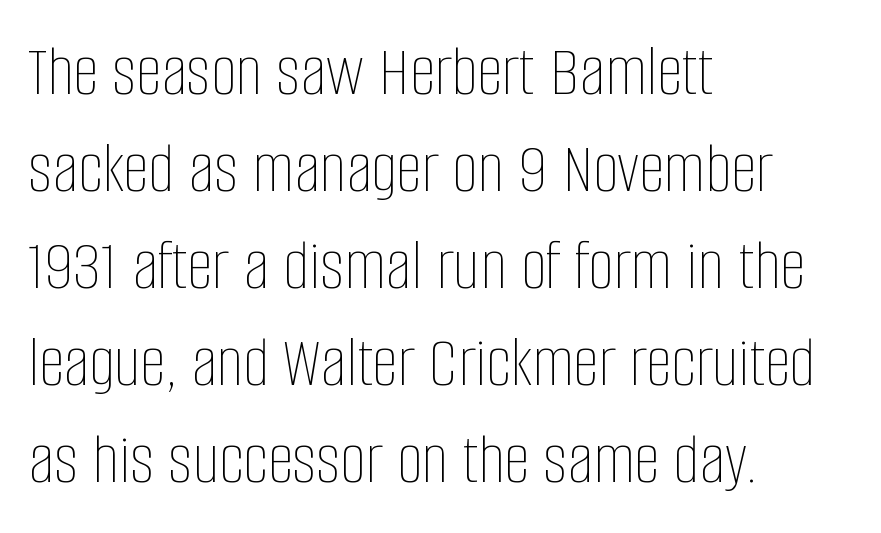
{"italic": "no", "bold": "no", "weight": "thin", "width": "condensed", "stroke_contrast": "low", "x_height": "large", "monospaced": "no", "underline": "no", "align": "left", "line_spacing": "normal", "line_spacing_ratio": 1.33, "letter_spacing": "normal", "letter_spacing_em": 0.0, "glyph_px": 73}
